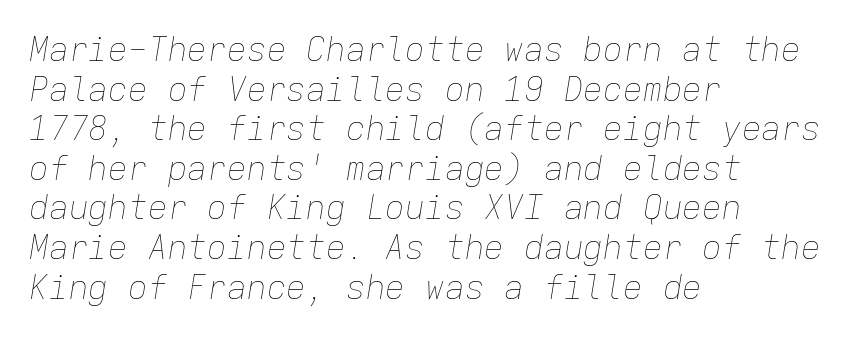
The image shows 33 px thin type, italic (leaning right), monospaced; set left-aligned, line spacing 1.2x, normal letter spacing, not underlined; low stroke contrast and a medium x-height.
